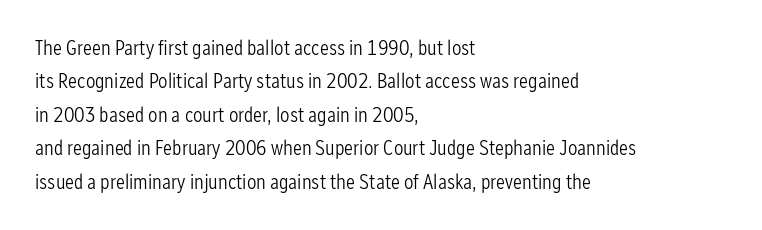
How would I describe the line gaps? Plain and ordinary. Weight: in the light-to-regular range. The type is set solid horizontally, with unmodified tracking. The lines are quadded left.
